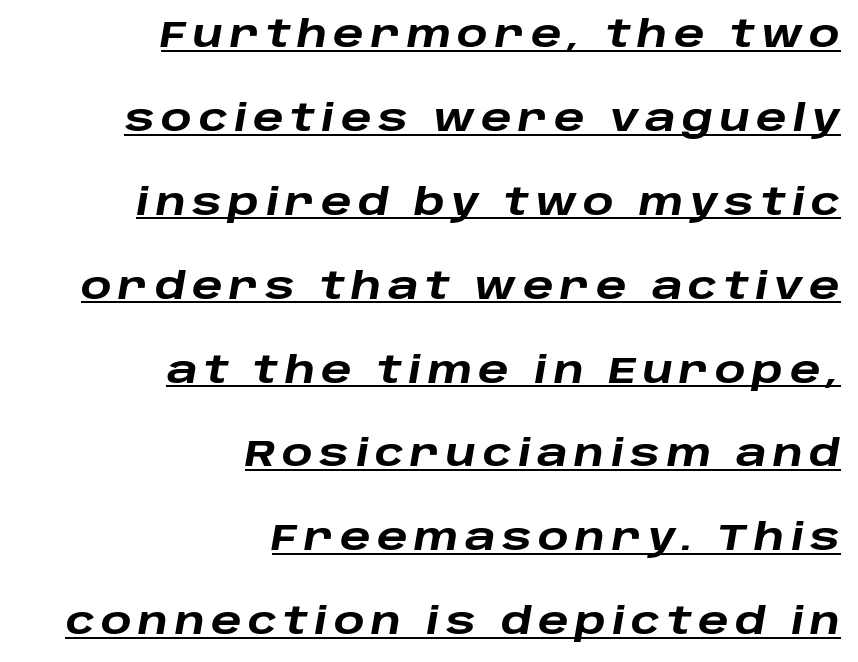
The image shows 36 px heavy, wide type, italic (leaning right); set right-aligned, loose line spacing (2.33x), underlined; low stroke contrast and a large x-height.
